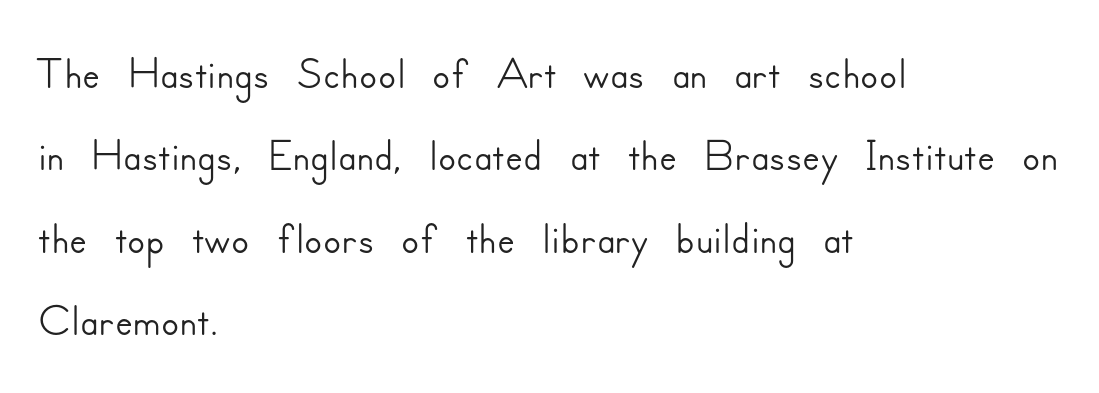
The image shows 66 px sans-serif type, upright; set left-aligned, normal line spacing (1.25x), normal letter spacing, not underlined; low stroke contrast and a small x-height.
